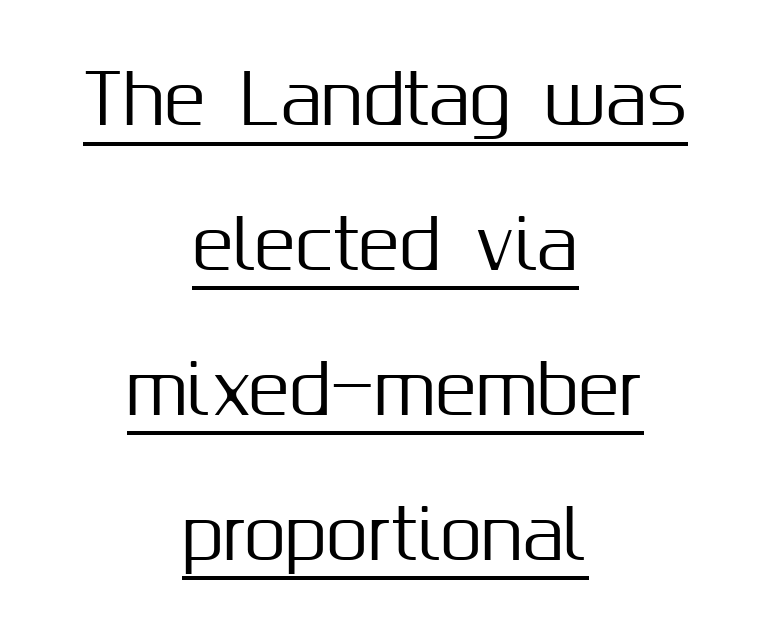
Nothing sits at the stroke ends, so this counts as sans-serif. Nope, not italic — everything's standing straight. You could fit nearly another row in the gap between these rows. A rule runs beneath these lines of type. Leftover space on each line is divided equally before and after the words. Standard letterfit; no display-style spreading of the glyphs.
